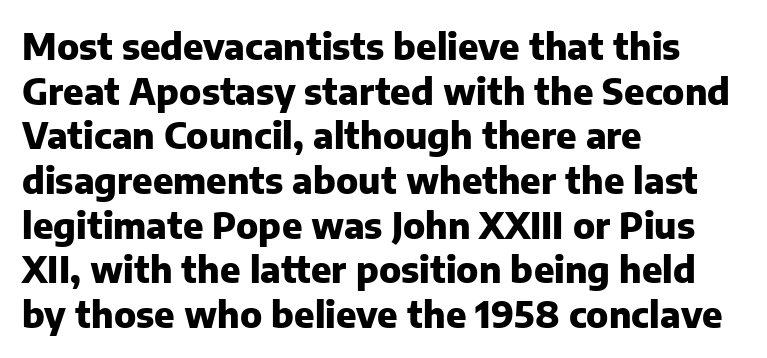
The image shows 36 px heavy sans-serif type, upright; set left-aligned, line spacing 1.24x, normal letter spacing, not underlined; low stroke contrast and a medium x-height.
